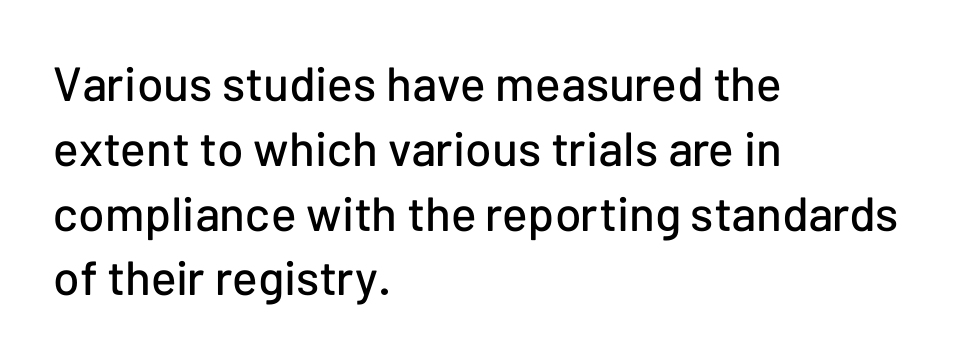
{"serif": "no", "italic": "no", "width": "normal", "stroke_contrast": "low", "x_height": "medium", "monospaced": "no", "underline": "no", "align": "left", "line_spacing": "normal", "line_spacing_ratio": 1.35, "letter_spacing": "normal", "letter_spacing_em": 0.0, "glyph_px": 48}
